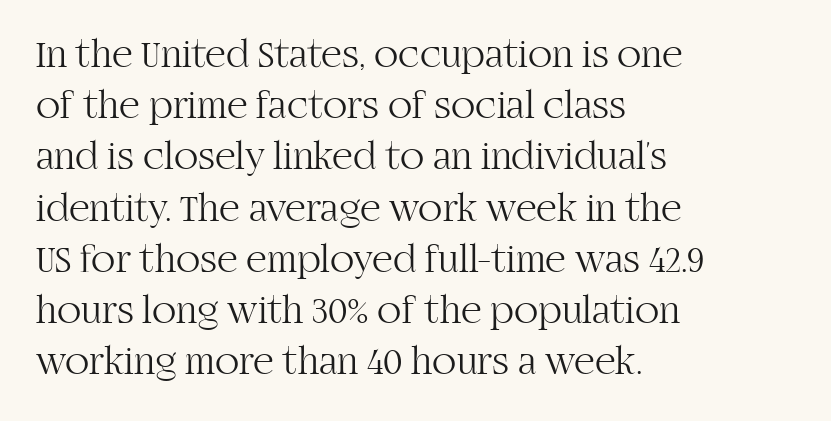
What kind of face is this? One with serifs. Looks like regular typesetting: each glyph gets only the width it needs. The typeface has the unassuming heft of standard copy or less. Letter spacing: default. The block of text has a typical density, with ordinary space between rows. Any mark beneath the type? The region is blank.
